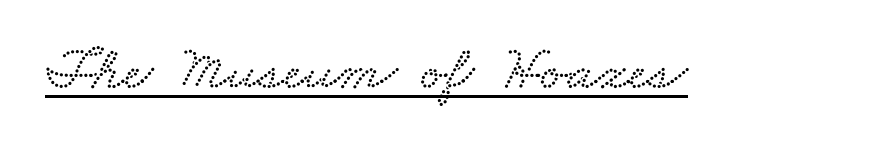
The image shows 63 px wide type; set normal letter spacing, underlined; low stroke contrast and a small x-height.
